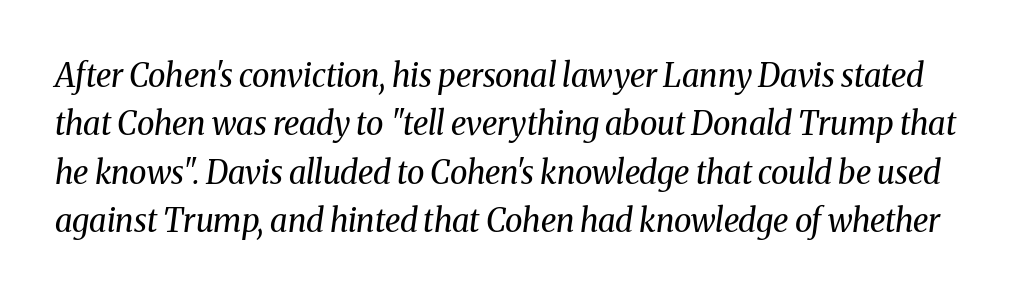
The image shows 32 px regular-weight serif type, italic (leaning right); set normal line spacing (1.51x), normal letter spacing, not underlined; medium stroke contrast and a medium x-height.
